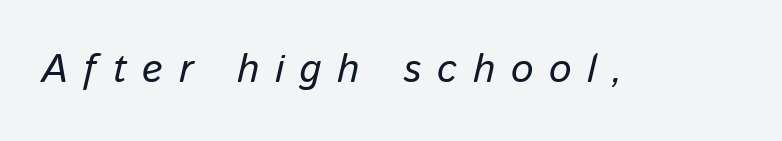
The image shows 40 px regular-weight type, italic (leaning right); set unusually wide letter spacing (+0.39 em), not underlined; low stroke contrast and a medium x-height.
